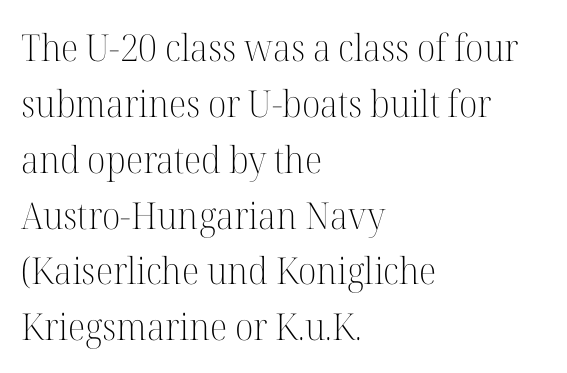
Students, observe: this is what conventionally led text looks like. These lines stack with their left ends in a neat column. The face used here is proportionally spaced, like ordinary book or web type. Old-style or modern, the face here clearly has serifs. Every stem runs plumb, perpendicular to the baseline.
